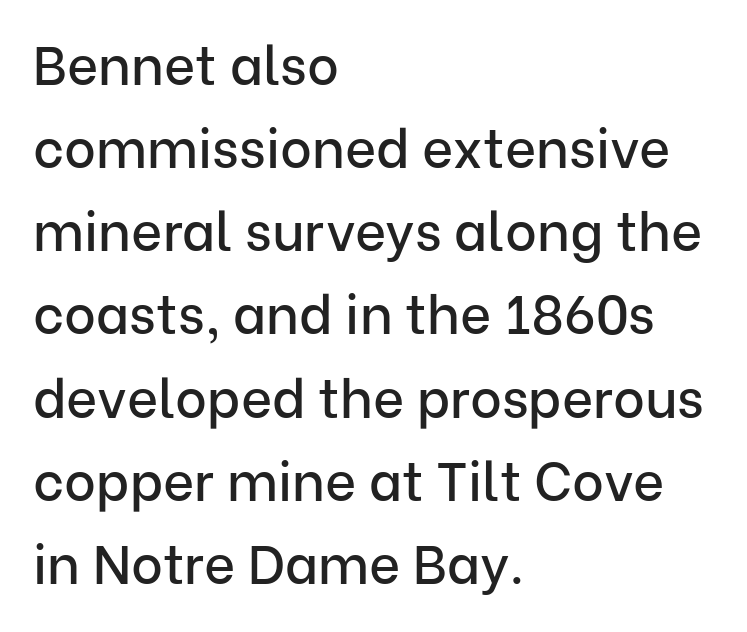
Is this a fixed-width face? No — the glyphs have proportional, varying widths. Type without underlining. Each new line begins a customary step beneath the previous one. Words appear dense and cohesive because spacing is normal. Upright lettering throughout.
